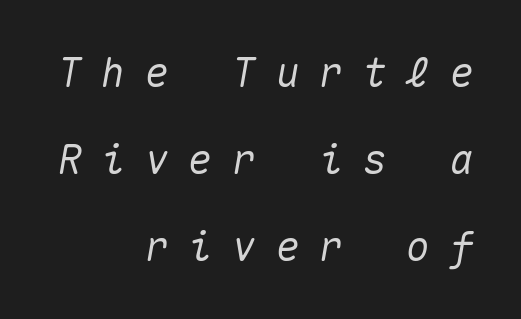
The image shows 40 px text type, italic (leaning right), monospaced; set right-aligned, loose line spacing (2.17x), unusually wide letter spacing (+0.49 em), not underlined; medium stroke contrast and a medium x-height.
